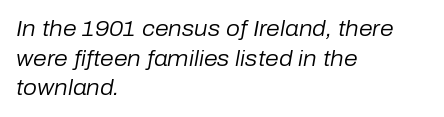
The image shows 22 px text type, italic (leaning right); set left-aligned, normal line spacing (1.35x), normal letter spacing, not underlined.
